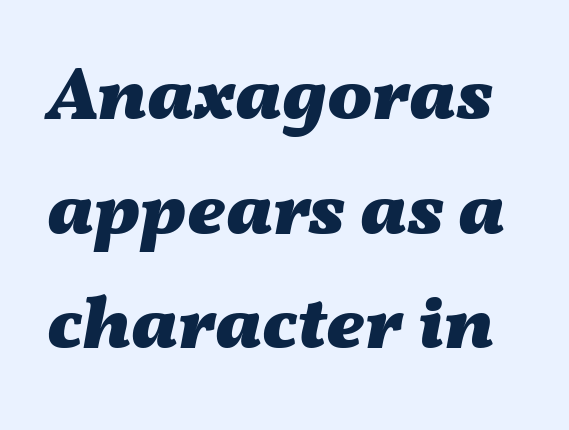
{"italic": "yes", "lean": "right", "slant_degrees": 11, "bold": "yes", "weight": "heavy", "width": "wide", "stroke_contrast": "medium", "x_height": "medium", "monospaced": "no", "underline": "no", "line_spacing": "normal", "line_spacing_ratio": 1.53, "letter_spacing": "normal", "letter_spacing_em": 0.0, "glyph_px": 75}
